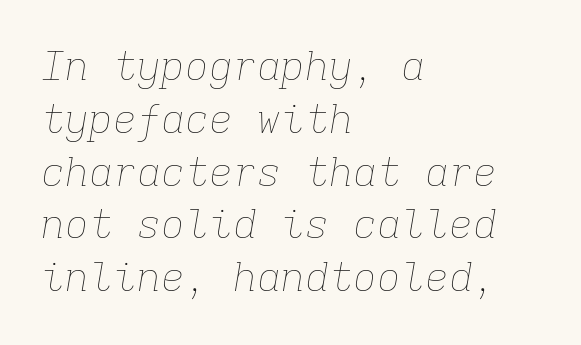
The image shows 40 px thin type, italic (leaning right), monospaced; set left-aligned, normal line spacing (1.32x), normal letter spacing, not underlined; low stroke contrast and a medium x-height.
